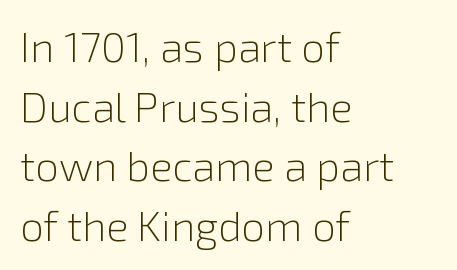
The image shows 42 px light sans-serif type, upright; set left-aligned, normal line spacing (1.42x), normal letter spacing, not underlined; low stroke contrast and a medium x-height.
